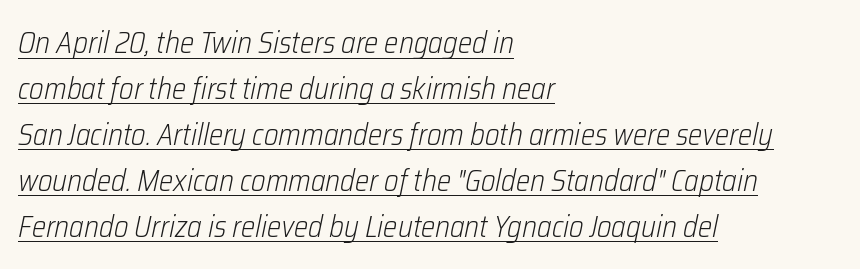
The image shows 30 px light, condensed type, italic (leaning right); set left-aligned, normal line spacing (1.53x), normal letter spacing, underlined; low stroke contrast and a medium x-height.
